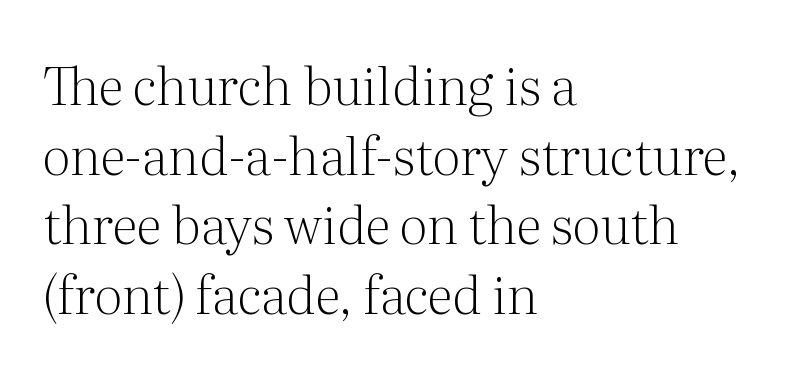
The rendering uses natural spacing where letterforms have individual widths. These lines are composed in type with serifs. Weight class: somewhere from thin through regular. Honestly, the letter spacing is just normal — you wouldn't notice it. Visually the block forms a straight wall on the left and a jagged coastline on the right.
